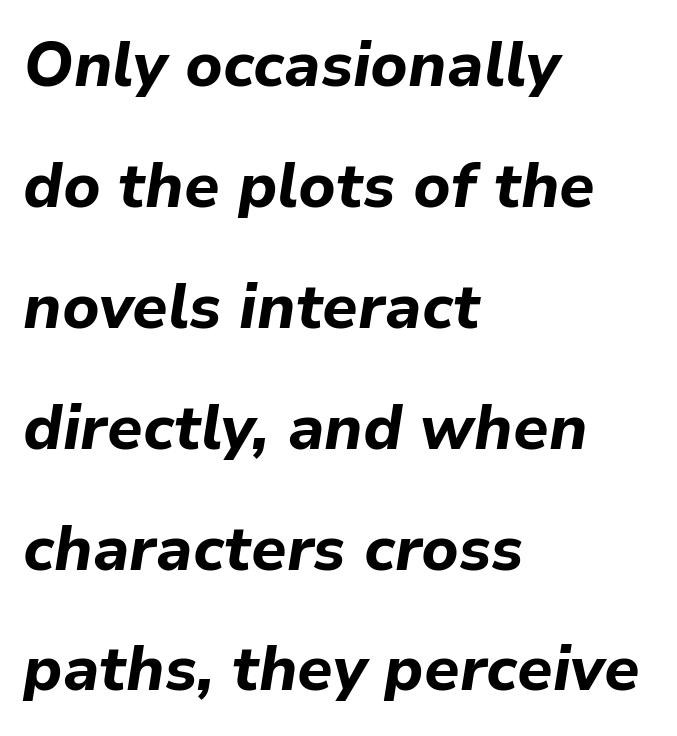
Q: Is the text bold? A: Yes.
Q: Is the text italic (slanted)? A: Yes, it leans right by about 9 degrees.
Q: Is the text underlined? A: No.
Q: How is the paragraph aligned? A: Left-aligned.
Q: Is the spacing between letters normal or unusually wide? A: Normal.
Q: Is the spacing between lines tight, normal or loose? A: Loose.
Q: Width (condensed, normal, or wide)? A: Normal.
Q: Stroke contrast? A: Low.
Q: x-height? A: Medium.
Q: Monospaced? A: No.
